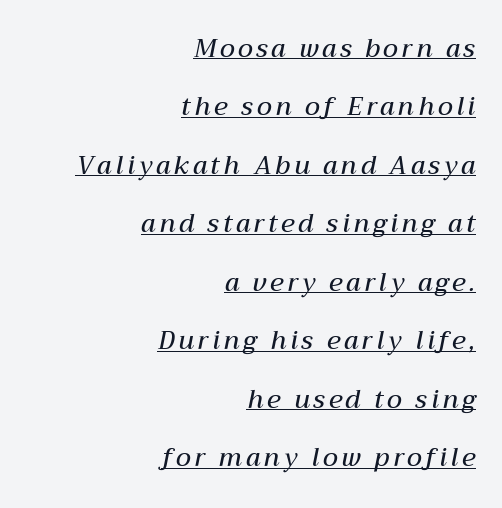
Alignment: flush right. You could fit nearly another row in the gap between these rows. There's an unmistakable incline to the writing here. The face used here is a semibold: visibly heavier than regular, lighter than bold. Underline: present.
